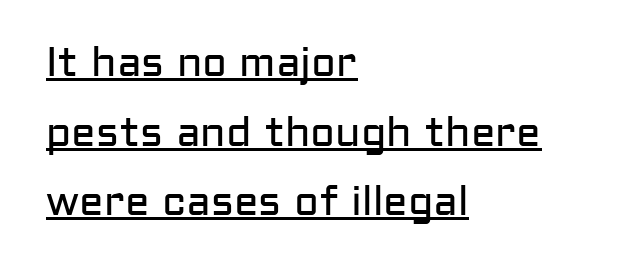
{"serif": "no", "italic": "no", "bold": "no", "weight": "regular", "width": "normal", "stroke_contrast": "low", "x_height": "medium", "monospaced": "no", "underline": "yes", "align": "left", "line_spacing": "normal", "line_spacing_ratio": 1.7, "letter_spacing": "normal", "letter_spacing_em": 0.0, "glyph_px": 41}
